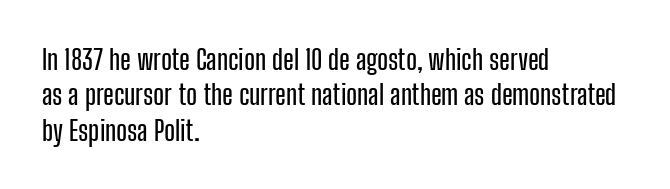
{"serif": "no", "italic": "no", "width": "condensed", "stroke_contrast": "low", "x_height": "medium", "monospaced": "no", "underline": "no", "align": "left", "line_spacing": "normal", "line_spacing_ratio": 1.26, "letter_spacing": "normal", "letter_spacing_em": 0.0, "glyph_px": 28}
